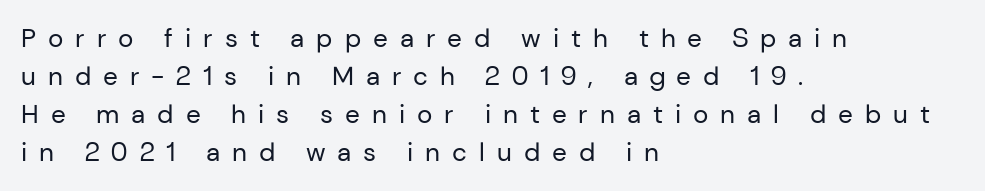
{"italic": "no", "bold": "no", "underline": "no", "align": "left", "line_spacing": "normal", "line_spacing_ratio": 1.46, "letter_spacing": "wide", "letter_spacing_em": 0.46, "glyph_px": 26}
